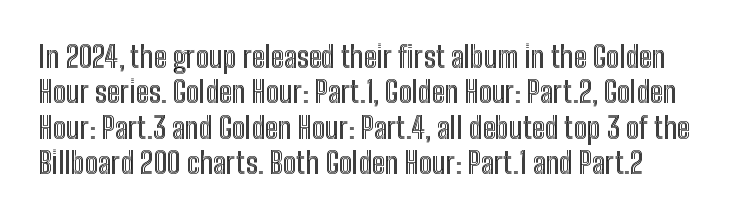
Posture: straight, roman, zero tilt. Proportional: the letters do not fall into vertical columns. Short note: letters normally spaced. Each row of text sits above clean, open space.
